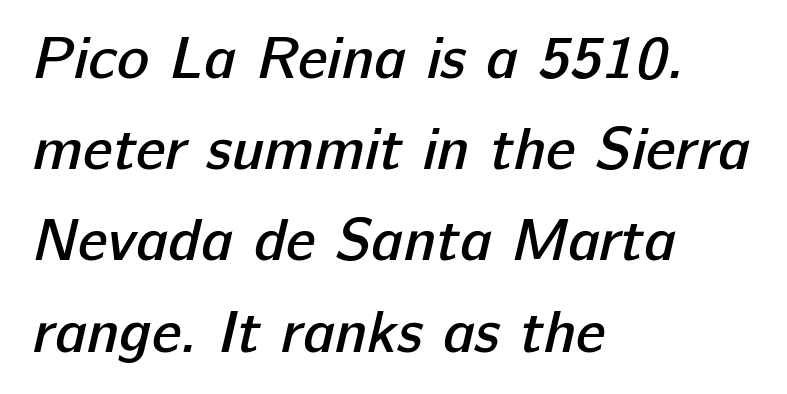
Q: Is the text bold? A: Semi-bold.
Q: Is the typeface a serif or a sans-serif typeface? A: Sans-serif.
Q: Is the text underlined? A: No.
Q: How is the paragraph aligned? A: Left-aligned.
Q: Is the spacing between letters normal or unusually wide? A: Normal.
Q: Is the spacing between lines tight, normal or loose? A: Normal.
Q: Width (condensed, normal, or wide)? A: Normal.
Q: Stroke contrast? A: Low.
Q: x-height? A: Medium.
Q: Monospaced? A: No.
